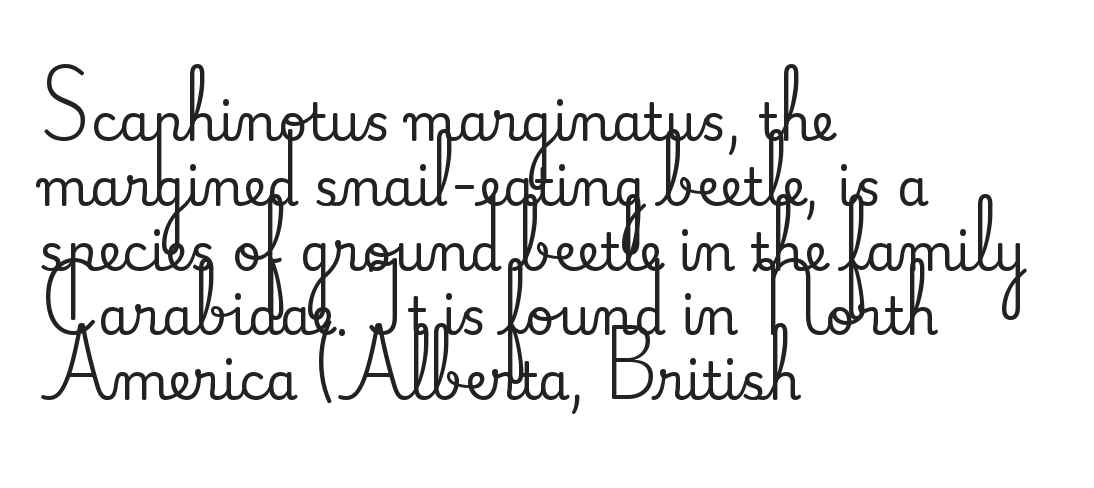
{"serif": "yes", "italic": "no", "width": "normal", "stroke_contrast": "medium", "x_height": "small", "monospaced": "no", "underline": "no", "align": "left", "line_spacing": "normal", "line_spacing_ratio": 1.27, "letter_spacing": "normal", "letter_spacing_em": 0.0, "glyph_px": 51}
